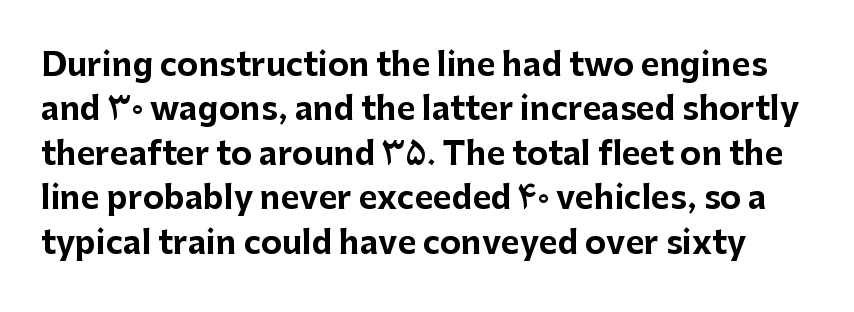
The foot of each line stays bare and open. Nothing sits at the stroke ends, so this counts as sans-serif. Students, observe: this is what conventionally led text looks like. Is the type bold? Yes — the strokes are clearly thick and heavy.
